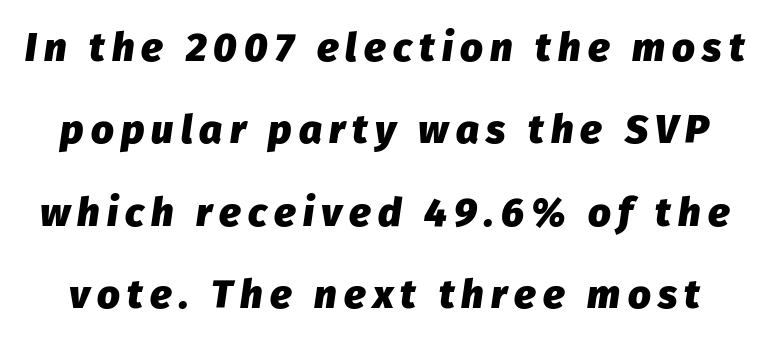
The image shows 40 px heavy type, italic (leaning right); set loose line spacing (2.06x), not underlined; low stroke contrast and a medium x-height.
